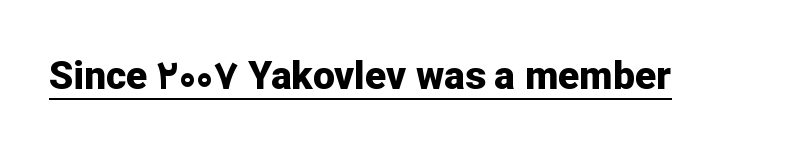
You'd pick this weight for a headline — it's a proper bold. Proportional: the letters do not fall into vertical columns. Is the letter spacing exaggerated? No — it looks like the ordinary default. Check where the strokes stop: nothing finishes them off — pure sans. A roman cut, with each character standing at attention. Glance below the letters and you will spot a drawn line.
